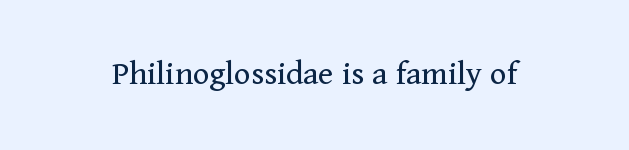
Q: Is the text bold? A: No.
Q: Is the text italic (slanted)? A: No, it is upright.
Q: Is the typeface a serif or a sans-serif typeface? A: Serif.
Q: Is the text underlined? A: No.
Q: Is the spacing between letters normal or unusually wide? A: Normal.
Q: Width (condensed, normal, or wide)? A: Normal.
Q: Stroke contrast? A: Medium.
Q: x-height? A: Medium.
Q: Monospaced? A: No.
